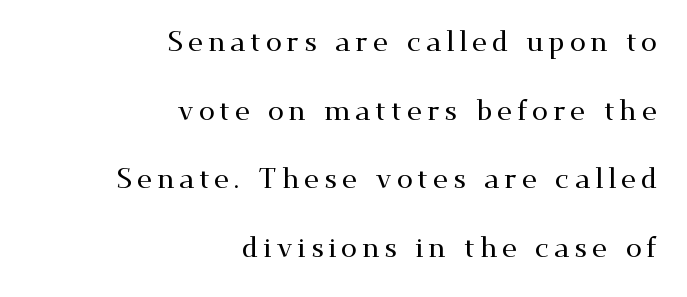
Reading down the column, the eye jumps a long way to each next line. This rendering employs a face with finishing strokes, i.e., a serif. Posture: straight, roman, zero tilt. The strip under each line holds only bare page. Is the block centered? No — it sits flush against the right margin. Character widths vary here, with narrow letters taking less room than wide ones.
